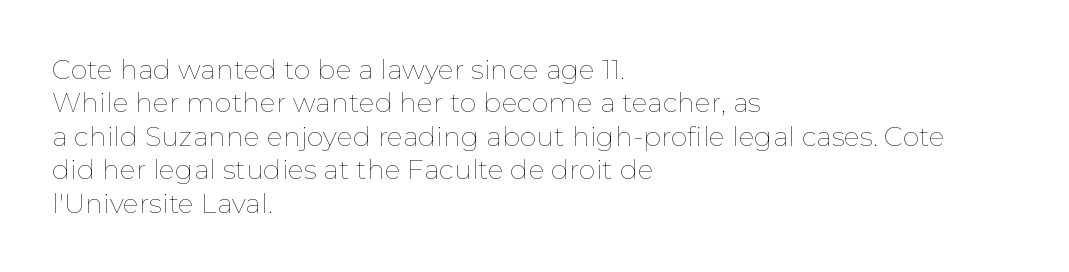
{"italic": "no", "bold": "no", "underline": "no", "align": "left", "line_spacing_ratio": 1.24, "letter_spacing": "normal", "letter_spacing_em": 0.0, "glyph_px": 27}
